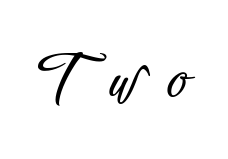
Q: Is the text italic (slanted)? A: Yes.
Q: Is the typeface a serif or a sans-serif typeface? A: Sans-serif.
Q: Is the text underlined? A: No.
Q: Is the spacing between letters normal or unusually wide? A: Unusually wide.
Q: Width (condensed, normal, or wide)? A: Condensed.
Q: Stroke contrast? A: Low.
Q: x-height? A: Medium.
Q: Monospaced? A: No.
